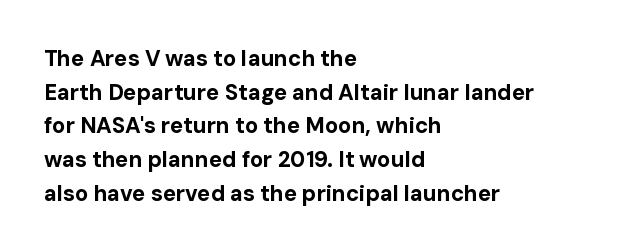
Q: Is the text bold? A: Yes.
Q: Is the text italic (slanted)? A: No, it is upright.
Q: Is the text underlined? A: No.
Q: How is the paragraph aligned? A: Left-aligned.
Q: Is the spacing between letters normal or unusually wide? A: Normal.
Q: Is the spacing between lines tight, normal or loose? A: Normal.
